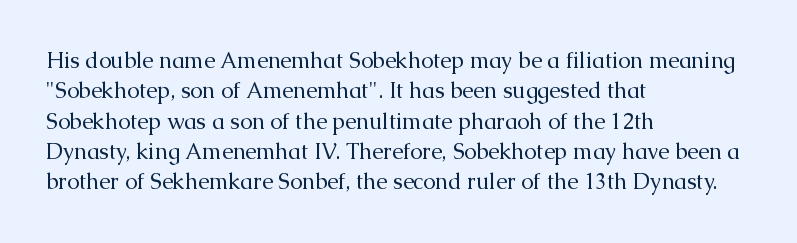
Q: Is the text bold? A: No.
Q: Is the text italic (slanted)? A: No, it is upright.
Q: Is the text underlined? A: No.
Q: How is the paragraph aligned? A: Left-aligned.
Q: Is the spacing between letters normal or unusually wide? A: Normal.
Q: Is the spacing between lines tight, normal or loose? A: Normal.
